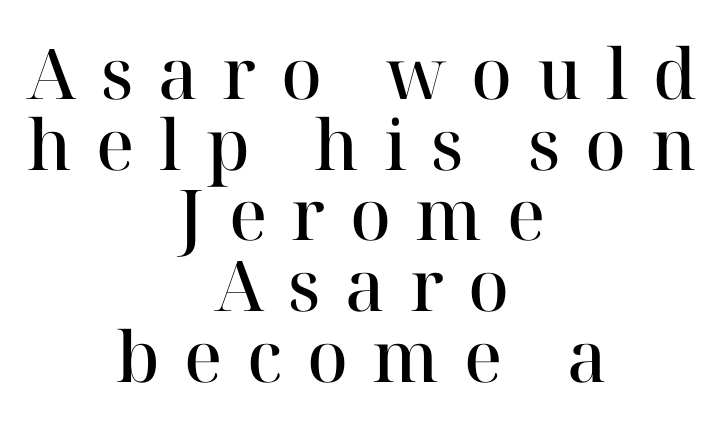
Q: Is the text bold? A: Semi-bold.
Q: Is the text italic (slanted)? A: No, it is upright.
Q: Is the typeface a serif or a sans-serif typeface? A: Serif.
Q: Is the text underlined? A: No.
Q: How is the paragraph aligned? A: Centered.
Q: Is the spacing between letters normal or unusually wide? A: Unusually wide.
Q: Is the spacing between lines tight, normal or loose? A: Tight.
Q: Width (condensed, normal, or wide)? A: Normal.
Q: Stroke contrast? A: High.
Q: x-height? A: Medium.
Q: Monospaced? A: No.
